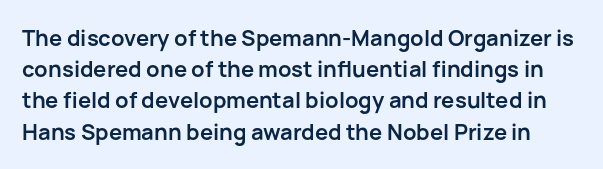
{"italic": "no", "bold": "yes", "underline": "no", "line_spacing": "normal", "line_spacing_ratio": 1.42, "letter_spacing": "normal", "letter_spacing_em": 0.0, "glyph_px": 22}
